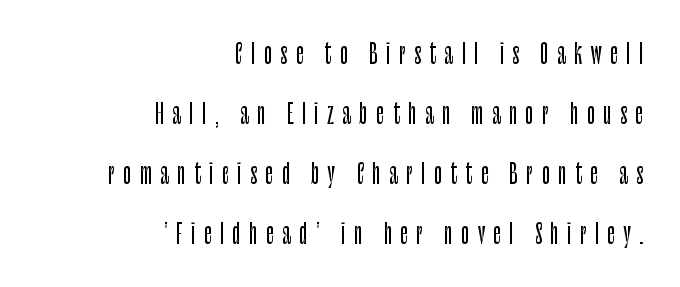
Horizontally, the lines are justified to the trailing edge only. Is there any slant? The stems are plumb. The words here are not underlined. Caption: expanded tracking, letters set apart.
